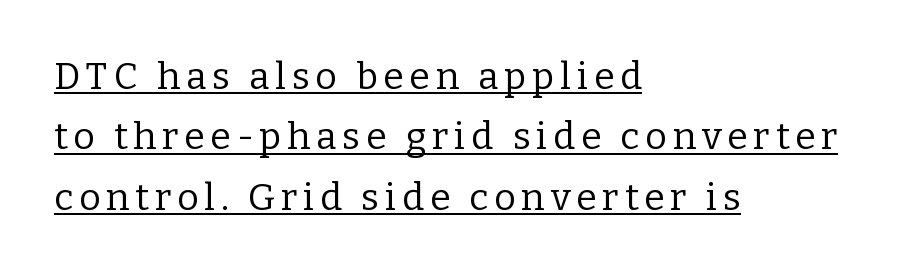
{"serif": "yes", "italic": "no", "bold": "no", "weight": "regular", "width": "normal", "stroke_contrast": "low", "x_height": "medium", "monospaced": "no", "underline": "yes", "align": "left", "line_spacing": "normal", "line_spacing_ratio": 1.63, "glyph_px": 37}
